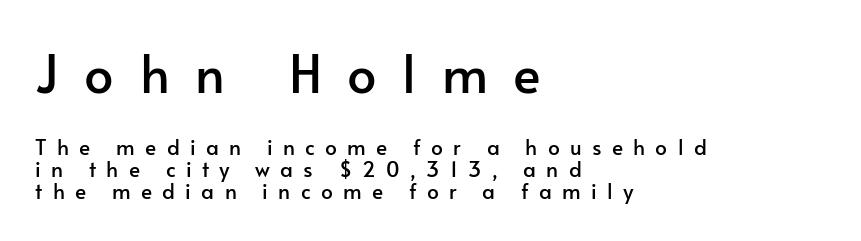
{"serif": "no", "italic": "no", "width": "normal", "stroke_contrast": "low", "x_height": "small", "monospaced": "no", "underline": "no", "align": "left", "line_spacing": "tight", "line_spacing_ratio": 1.05, "letter_spacing": "wide", "letter_spacing_em": 0.49, "larger_block": "first", "size_ratio": 2.48, "glyph_px": 52}
